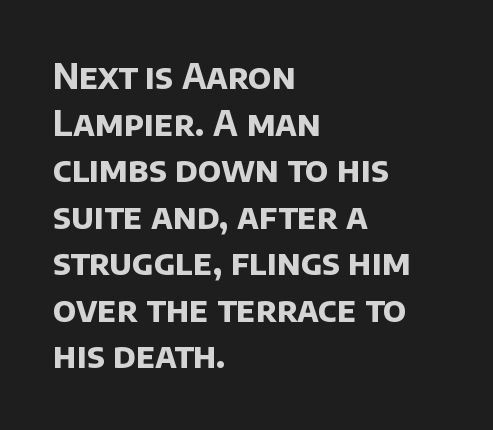
Q: Is the text bold? A: Yes.
Q: Is the typeface a serif or a sans-serif typeface? A: Sans-serif.
Q: Is the text underlined? A: No.
Q: How is the paragraph aligned? A: Left-aligned.
Q: Is the spacing between letters normal or unusually wide? A: Normal.
Q: Is the spacing between lines tight, normal or loose? A: Normal.
Q: Width (condensed, normal, or wide)? A: Normal.
Q: Stroke contrast? A: Low.
Q: x-height? A: Large.
Q: Monospaced? A: No.
